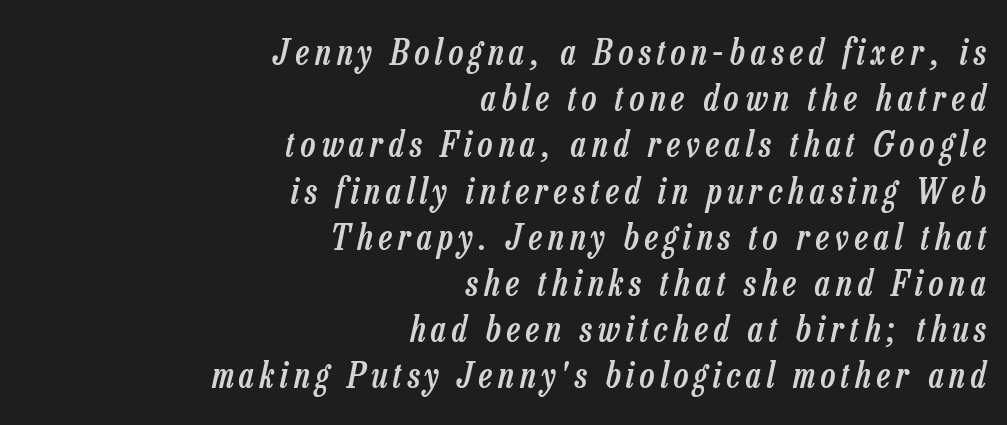
Q: Is the text bold? A: Semi-bold.
Q: Is the text italic (slanted)? A: Yes, it leans right by about 13 degrees.
Q: Is the text underlined? A: No.
Q: How is the paragraph aligned? A: Right-aligned.
Q: Is the spacing between lines tight, normal or loose? A: Normal.
Q: Width (condensed, normal, or wide)? A: Condensed.
Q: Stroke contrast? A: Low.
Q: x-height? A: Medium.
Q: Monospaced? A: No.
